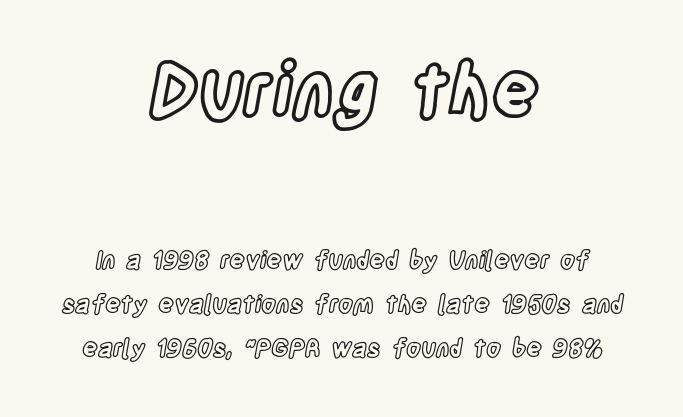
The image shows 73 px condensed type; set centered, line spacing 1.84x, normal letter spacing, not underlined; the first (top) block is 3.04x larger; a large x-height.
